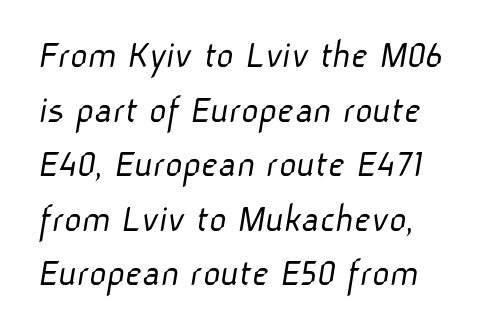
{"serif": "no", "bold": "no", "weight": "light", "width": "normal", "stroke_contrast": "low", "x_height": "medium", "monospaced": "no", "underline": "no", "align": "left", "line_spacing": "normal", "line_spacing_ratio": 1.3, "letter_spacing": "normal", "letter_spacing_em": 0.0, "glyph_px": 42}
